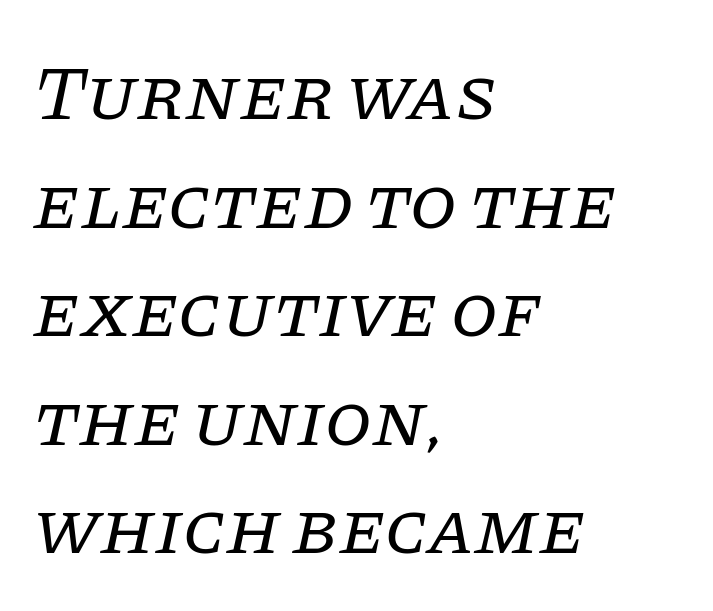
Q: Is the text bold? A: No.
Q: Is the text italic (slanted)? A: Yes, it leans right by about 11 degrees.
Q: Is the typeface a serif or a sans-serif typeface? A: Serif.
Q: Is the text underlined? A: No.
Q: How is the paragraph aligned? A: Left-aligned.
Q: Is the spacing between letters normal or unusually wide? A: Normal.
Q: Is the spacing between lines tight, normal or loose? A: Normal.
Q: Width (condensed, normal, or wide)? A: Normal.
Q: Stroke contrast? A: Low.
Q: x-height? A: Large.
Q: Monospaced? A: No.
